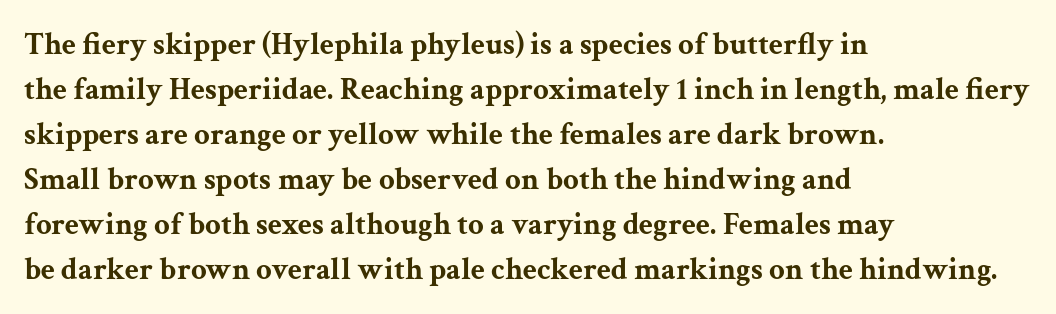
The ragged edge is on the right, which tells us the setting is flush left. Posture: vertical. A normal amount of white space separates one row of letters from the next. A typesetter would call this proportional, since set widths differ per character. This sample uses plain, unmodified letter spacing.
